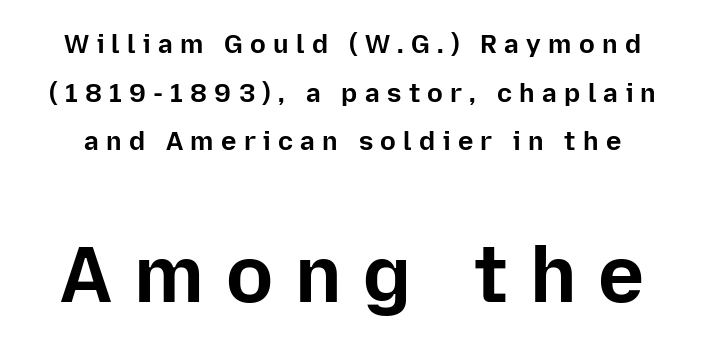
The image shows 78 px bold sans-serif type, upright; set line spacing 1.87x, unusually wide letter spacing (+0.28 em), not underlined; the second (bottom) block is 3.0x larger; low stroke contrast and a medium x-height.
